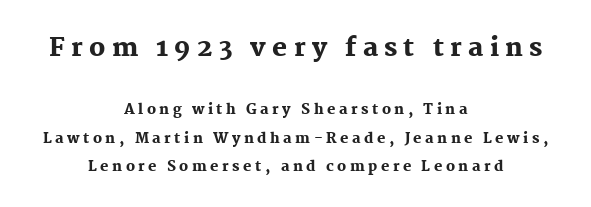
The image shows 25 px bold type, upright; set centered, loose line spacing (2.04x), unusually wide letter spacing (+0.25 em), not underlined; the first (top) block is 1.79x larger.
